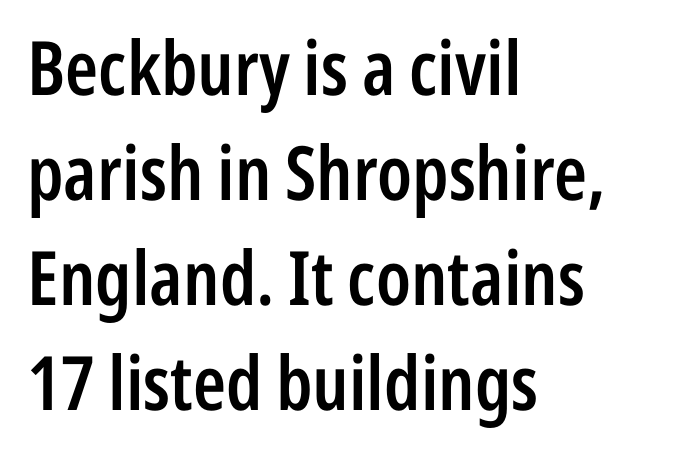
Q: Is the text bold? A: Semi-bold.
Q: Is the text italic (slanted)? A: No, it is upright.
Q: Is the typeface a serif or a sans-serif typeface? A: Sans-serif.
Q: Is the text underlined? A: No.
Q: How is the paragraph aligned? A: Left-aligned.
Q: Is the spacing between letters normal or unusually wide? A: Normal.
Q: Is the spacing between lines tight, normal or loose? A: Normal.
Q: Width (condensed, normal, or wide)? A: Condensed.
Q: Stroke contrast? A: Low.
Q: x-height? A: Medium.
Q: Monospaced? A: No.
